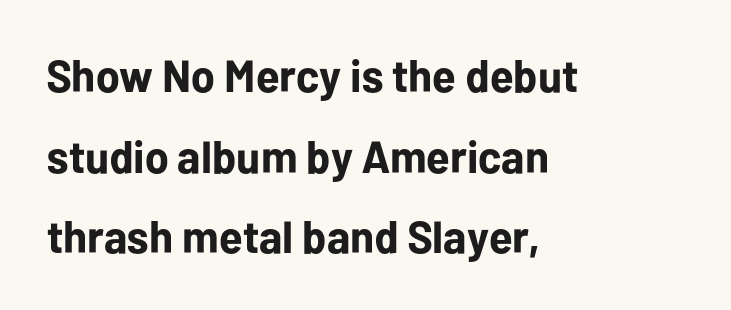
{"serif": "no", "italic": "no", "bold": "yes", "weight": "bold", "width": "normal", "stroke_contrast": "low", "x_height": "medium", "monospaced": "no", "underline": "no", "align": "left", "line_spacing_ratio": 1.79, "letter_spacing": "normal", "letter_spacing_em": 0.0, "glyph_px": 45}
